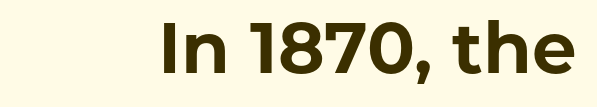
The axis of the letterforms is exactly vertical. Default kerning and tracking; the words read as compact shapes. The typeface chosen for these lines omits serifs. Emphasis by weight is at full strength: bold.
